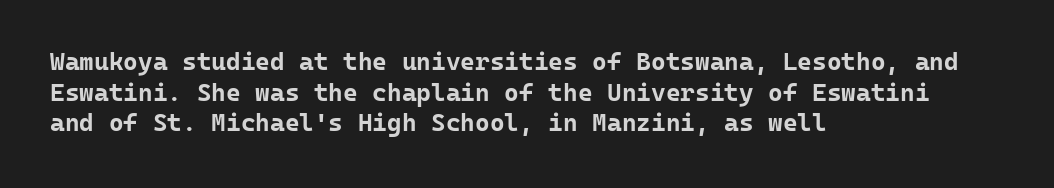
{"italic": "no", "bold": "yes", "underline": "no", "align": "left", "line_spacing_ratio": 1.23, "letter_spacing": "normal", "letter_spacing_em": 0.0, "glyph_px": 25}
